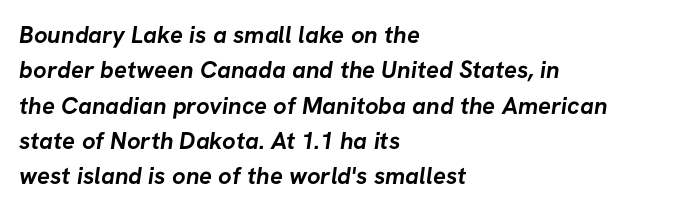
The image shows 24 px bold type; set left-aligned, normal line spacing (1.47x), normal letter spacing, not underlined.
